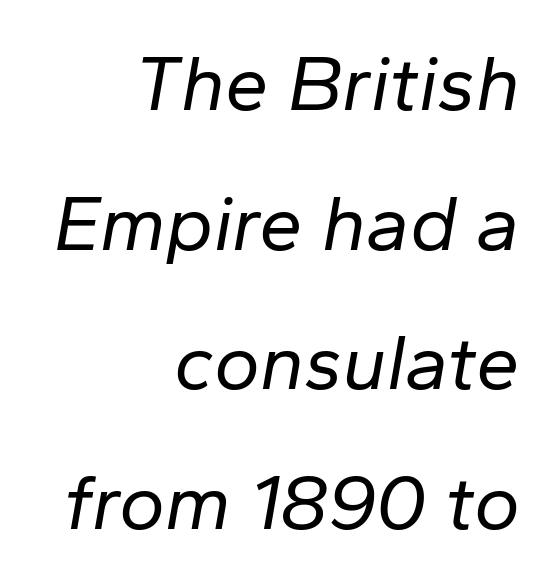
{"italic": "yes", "lean": "right", "slant_degrees": 10, "bold": "no", "weight": "regular", "width": "normal", "stroke_contrast": "low", "x_height": "medium", "monospaced": "no", "underline": "no", "align": "right", "line_spacing_ratio": 1.79, "letter_spacing": "normal", "letter_spacing_em": 0.0, "glyph_px": 78}
